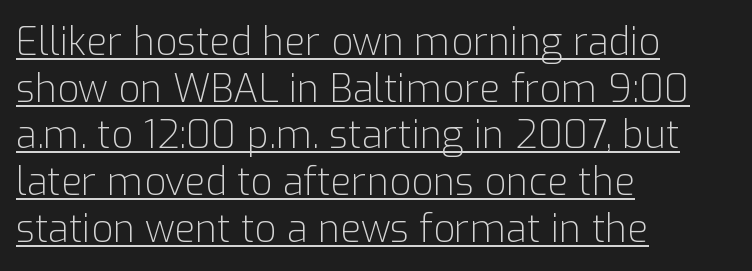
Underline: present. Looks like regular typesetting: each glyph gets only the width it needs. The lettering stays uniformly vertical, giving the passage a roman look. The paragraph shown leans on its left margin. The face used here is rendered with its standard letterfit.
